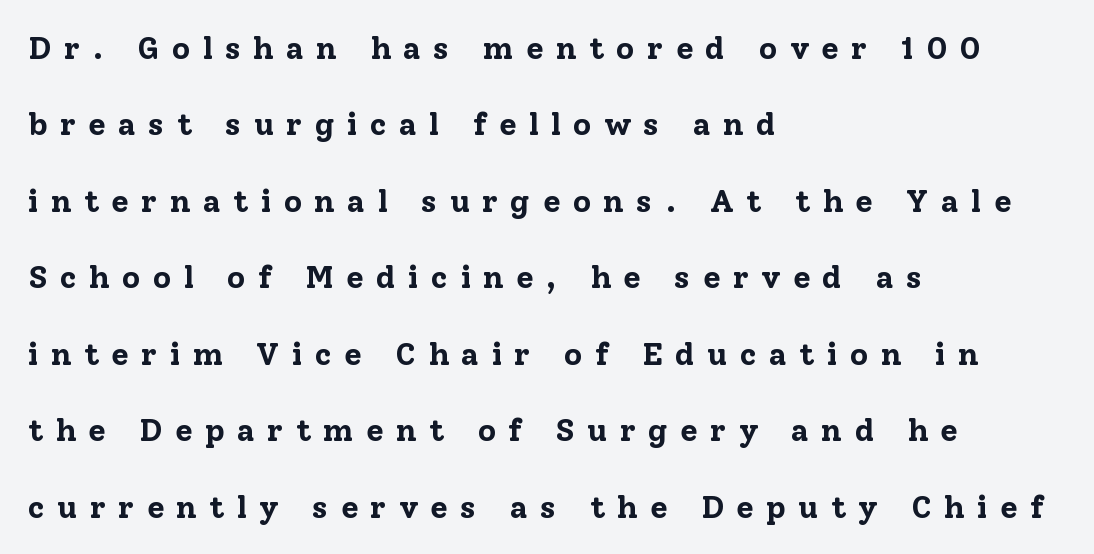
The rendering uses natural spacing where letterforms have individual widths. Left-aligned paragraph, ragged on the right. The block of text is sparse from top to bottom, with ample space between rows. How heavy is the stroke? Heavy — this is a bold. This is the regular roman posture of the typeface. The rendering shows small feet on the letterforms — a serif design.
